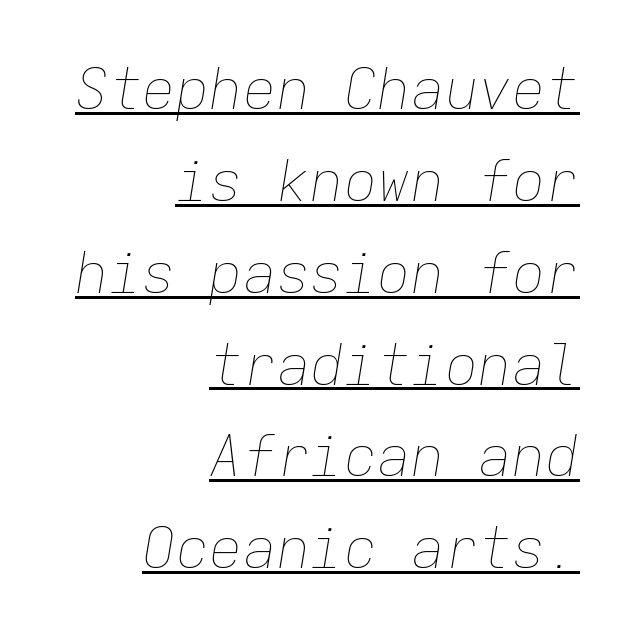
Honestly, the row spacing looks completely unremarkable. A typographer would call this underscored text. Note the uniform advance width — an 'i' takes as much space as an 'm'. Does extra space separate the letters? No, they use regular spacing.
